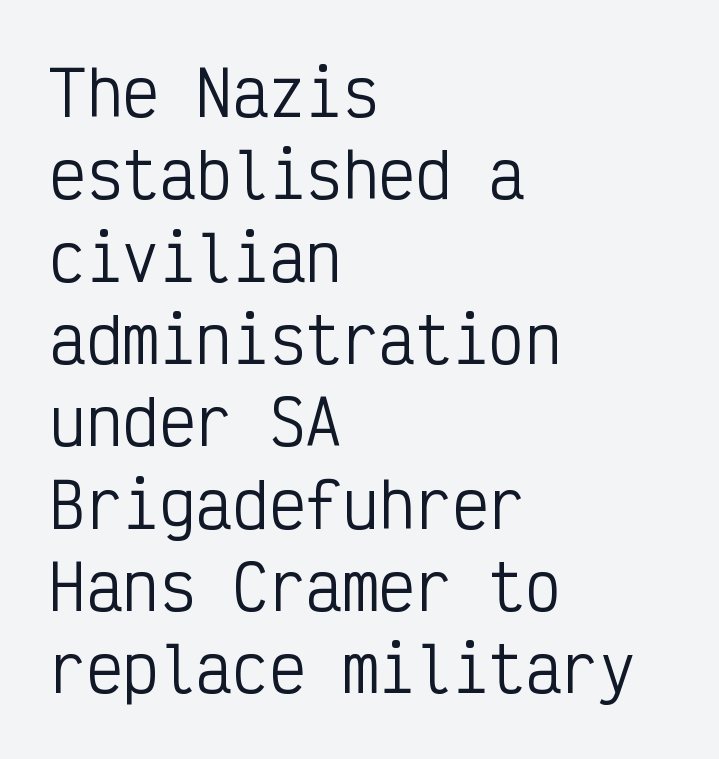
The font family rendered here belongs to the sans-serif group. The passage shown stacks its lines at a standard gap. Is the block centered? No — it sits flush against the left margin. Spacing verdict: monospaced, one width for all characters. Weight: in the light-to-regular range. Unlike italic type, these characters show no tilt at all.
